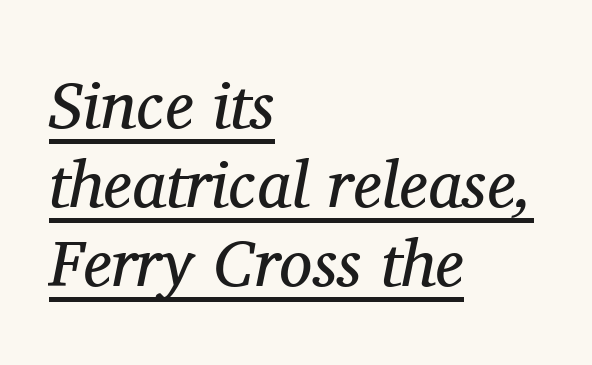
Q: Is the text bold? A: No.
Q: Is the text italic (slanted)? A: Yes, it leans right by about 11 degrees.
Q: Is the typeface a serif or a sans-serif typeface? A: Serif.
Q: Is the text underlined? A: Yes.
Q: How is the paragraph aligned? A: Left-aligned.
Q: Is the spacing between letters normal or unusually wide? A: Normal.
Q: Width (condensed, normal, or wide)? A: Normal.
Q: Stroke contrast? A: Medium.
Q: x-height? A: Medium.
Q: Monospaced? A: No.
